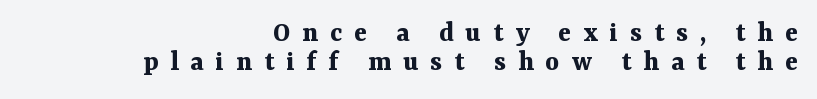
{"serif": "yes", "italic": "no", "bold": "yes", "weight": "bold", "width": "normal", "stroke_contrast": "medium", "x_height": "medium", "monospaced": "no", "underline": "no", "align": "right", "line_spacing": "tight", "line_spacing_ratio": 0.97, "letter_spacing": "wide", "letter_spacing_em": 0.39, "glyph_px": 30}
